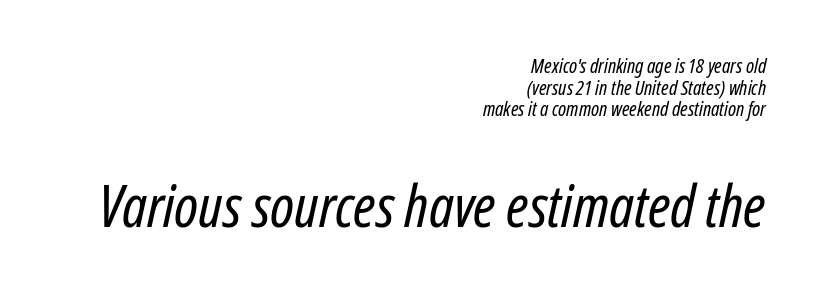
{"italic": "yes", "lean": "right", "slant_degrees": 12, "bold": "no", "weight": "regular", "width": "condensed", "stroke_contrast": "low", "x_height": "medium", "monospaced": "no", "underline": "no", "align": "right", "line_spacing": "tight", "line_spacing_ratio": 1.08, "letter_spacing": "normal", "letter_spacing_em": 0.0, "larger_block": "second", "size_ratio": 2.95, "glyph_px": 59}
